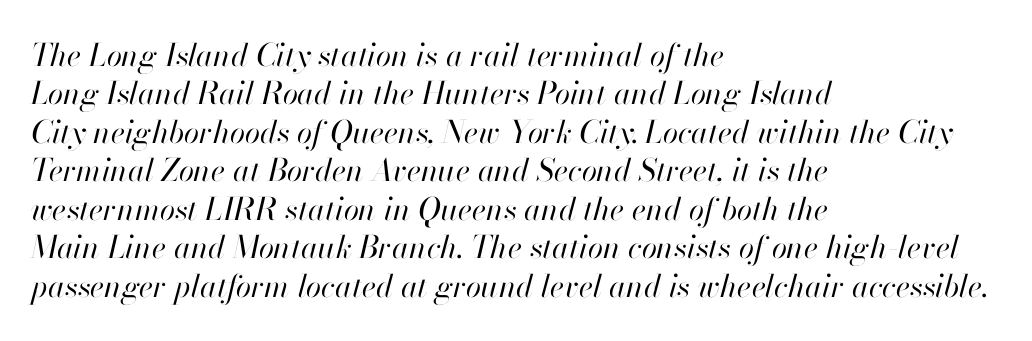
{"italic": "yes", "lean": "right", "slant_degrees": 13, "bold": "no", "weight": "regular", "width": "normal", "stroke_contrast": "high", "x_height": "small", "monospaced": "no", "underline": "no", "align": "left", "line_spacing_ratio": 1.24, "letter_spacing": "normal", "letter_spacing_em": 0.0, "glyph_px": 31}
